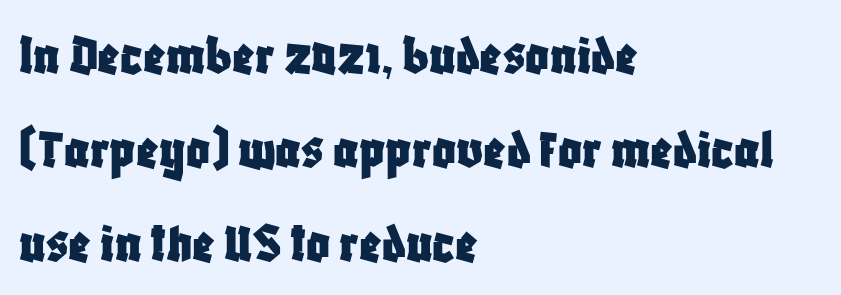
In terms of letterspacing, this is plain default setting. In terms of leading, this rendering sits right in the middle. Nope, no serifs anywhere on these letters. Is this a fixed-width face? No — the glyphs have proportional, varying widths. Compared with a centered layout, this one pins lines to the left instead.
